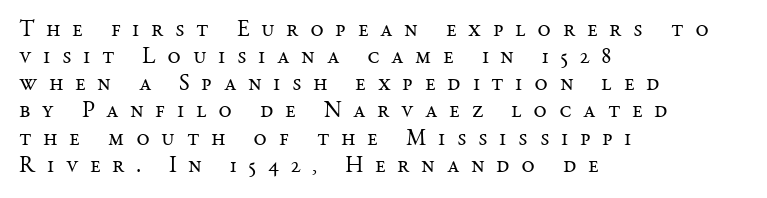
The image shows 23 px text type, upright; set left-aligned, line spacing 1.18x, unusually wide letter spacing (+0.5 em), not underlined.
